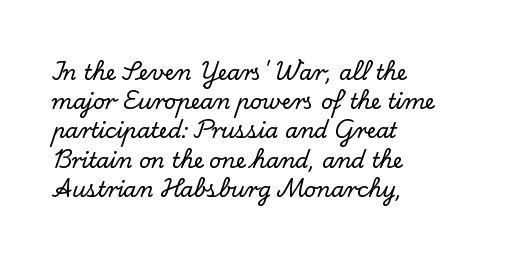
Each word holds together tightly as a unit, with standard inter-letter gaps. Left-aligned paragraph, ragged on the right. The vertical gap from one line to the next is medium. Check the space under the baseline: it is left empty.
